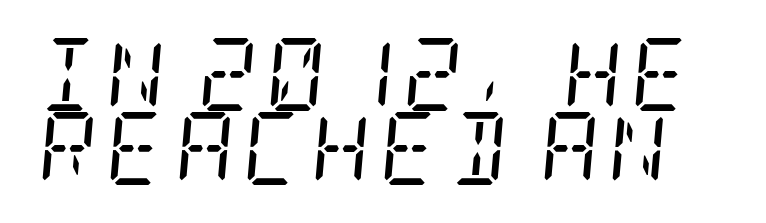
Q: Is the text bold? A: No.
Q: Is the text italic (slanted)? A: Yes, it leans right by about 5 degrees.
Q: Is the typeface a serif or a sans-serif typeface? A: Serif.
Q: Is the text underlined? A: No.
Q: Is the spacing between lines tight, normal or loose? A: Tight.
Q: Width (condensed, normal, or wide)? A: Condensed.
Q: Stroke contrast? A: Low.
Q: x-height? A: Large.
